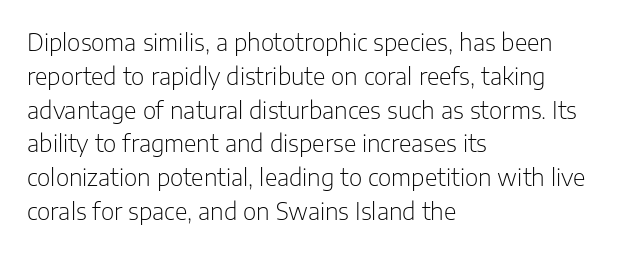
Just letters on the line, the space beneath them empty. Evenly set lines give the paragraph a standard silhouette. Heft: none added — not bold. Notice how the passage keeps a crisp vertical edge on the left only. No extra tracking has been applied to these lines. A roman cut, with each character standing at attention.
